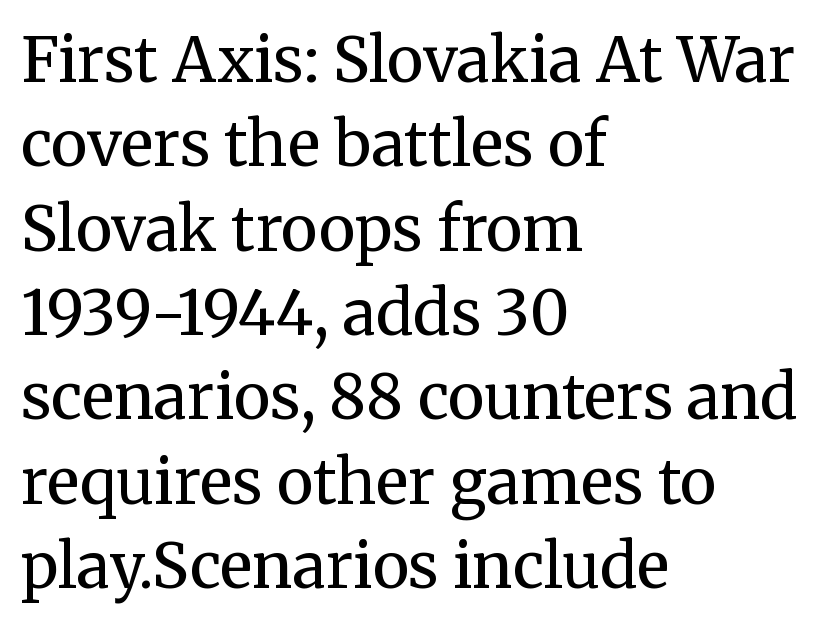
The image shows 62 px regular-weight serif type, upright; set left-aligned, normal line spacing (1.36x), normal letter spacing, not underlined; medium stroke contrast and a medium x-height.
